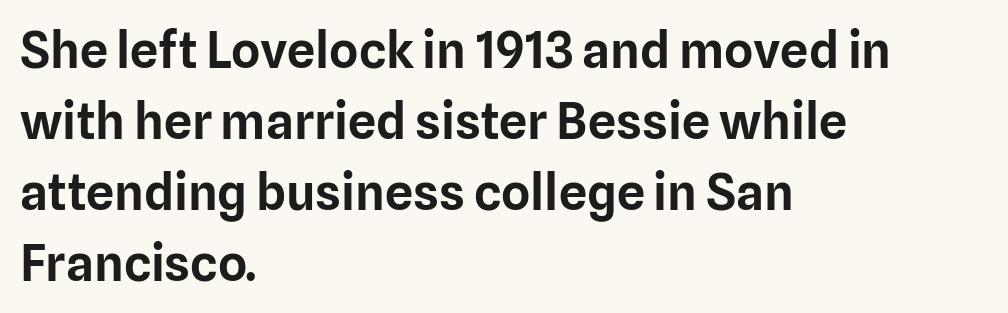
The image shows 50 px sans-serif type, upright; set left-aligned, normal line spacing (1.42x), normal letter spacing, not underlined; low stroke contrast and a medium x-height.
